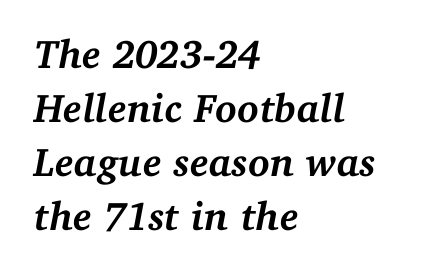
{"serif": "yes", "italic": "yes", "lean": "right", "slant_degrees": 11, "bold": "yes", "weight": "semibold", "width": "normal", "stroke_contrast": "medium", "x_height": "medium", "monospaced": "no", "underline": "no", "align": "left", "line_spacing": "normal", "line_spacing_ratio": 1.35, "letter_spacing": "normal", "letter_spacing_em": 0.0, "glyph_px": 40}
